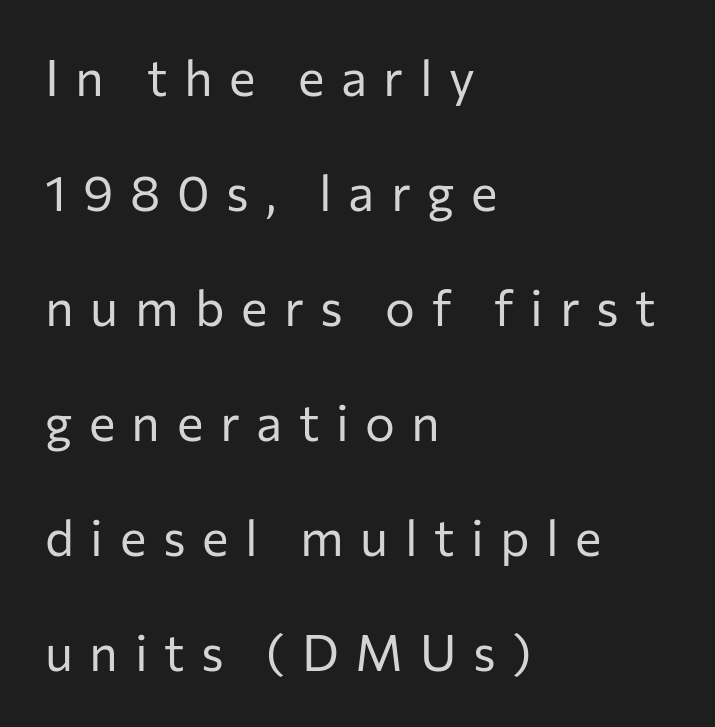
{"serif": "no", "italic": "no", "bold": "no", "weight": "regular", "width": "normal", "stroke_contrast": "low", "x_height": "medium", "monospaced": "no", "underline": "no", "align": "left", "line_spacing": "loose", "line_spacing_ratio": 2.3, "letter_spacing": "wide", "letter_spacing_em": 0.33, "glyph_px": 50}
